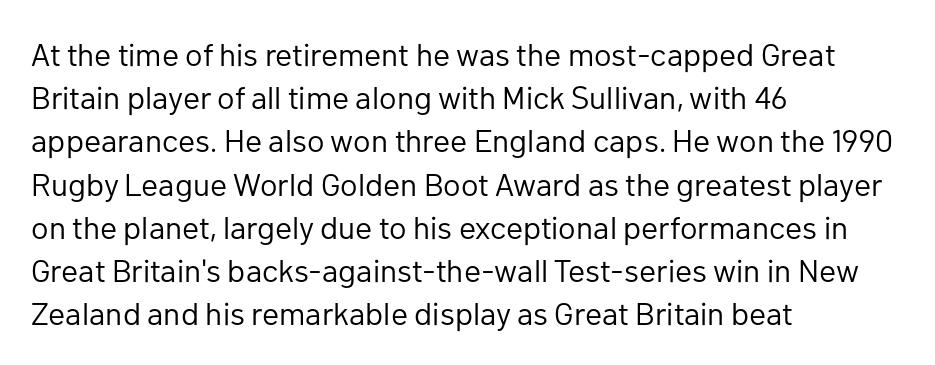
Bold? No — there's no thickening of the strokes. A normal amount of white space separates one row of letters from the next. Examine the stroke ends and you'll find no serifs. Descenders are the only things crossing below the line. Is this a fixed-width face? No — the glyphs have proportional, varying widths. You can tell it's not italic because the verticals are truly vertical.
